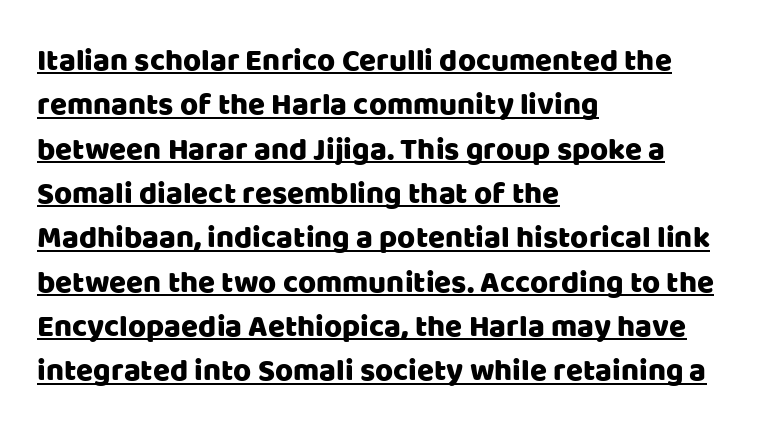
Does a line run under the words? Yes, clearly. The designer left line spacing at the default. A typesetter would call this zero additional tracking. A typesetter would call this proportional, since set widths differ per character. No feet cap the strokes, marking this as sans-serif type.
